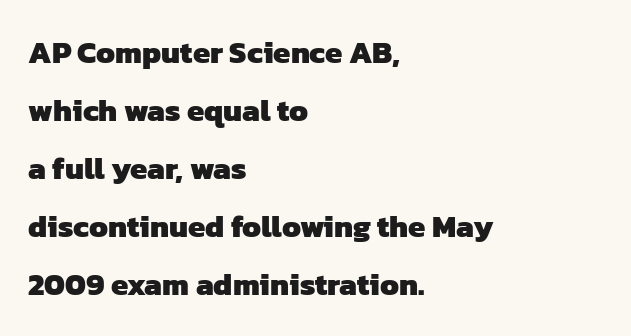
Q: Is the text bold? A: Yes.
Q: Is the typeface a serif or a sans-serif typeface? A: Sans-serif.
Q: Is the text underlined? A: No.
Q: How is the paragraph aligned? A: Left-aligned.
Q: Is the spacing between letters normal or unusually wide? A: Normal.
Q: Width (condensed, normal, or wide)? A: Normal.
Q: Stroke contrast? A: Low.
Q: x-height? A: Medium.
Q: Monospaced? A: No.
